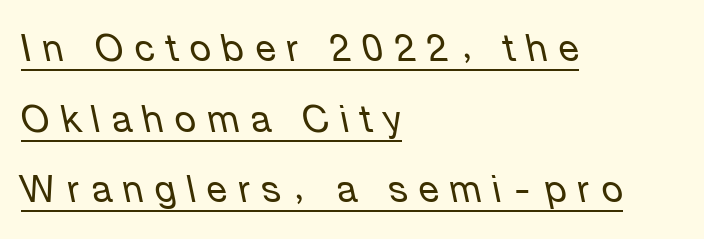
The image shows 37 px regular-weight type, italic (leaning left); set left-aligned, loose line spacing (1.91x), unusually wide letter spacing (+0.31 em), underlined; low stroke contrast and a medium x-height.
